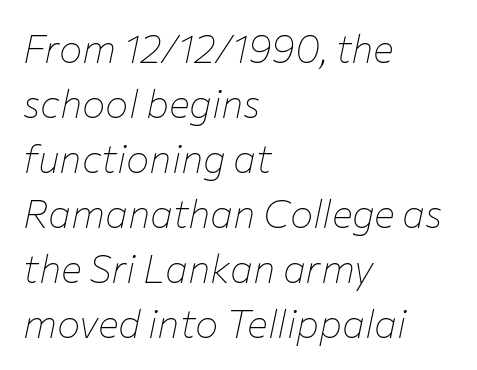
The image shows 39 px thin type, italic (leaning right); set left-aligned, normal line spacing (1.41x), normal letter spacing, not underlined; low stroke contrast and a medium x-height.
